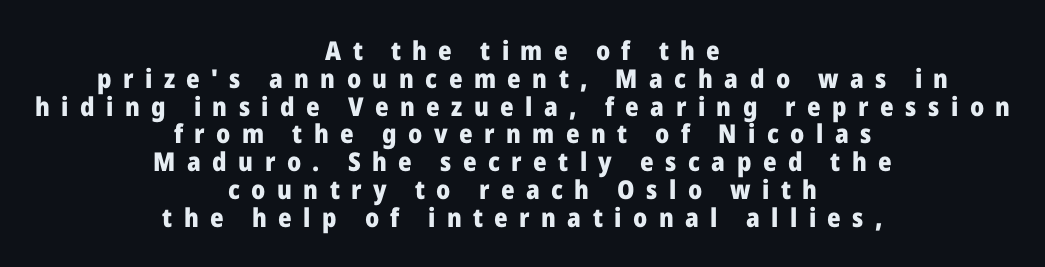
The lines are quadded center. These lines have a slow, spaced-out rhythm from letter to letter. Horizontal bands of white between lines are thin slivers. Look at the stroke-to-counter ratio: heavy, a bold.
